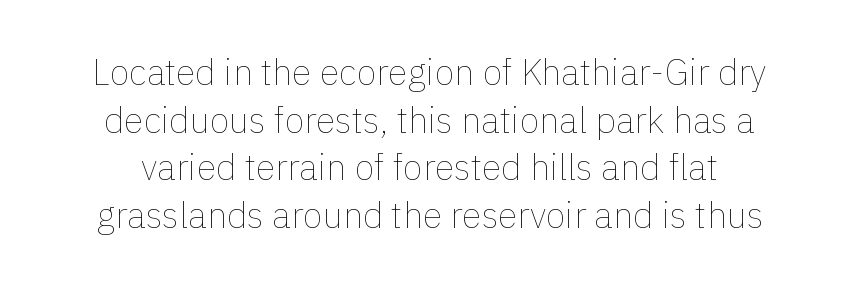
The image shows 36 px thin type, upright; set normal line spacing (1.32x), normal letter spacing, not underlined; a medium x-height.
